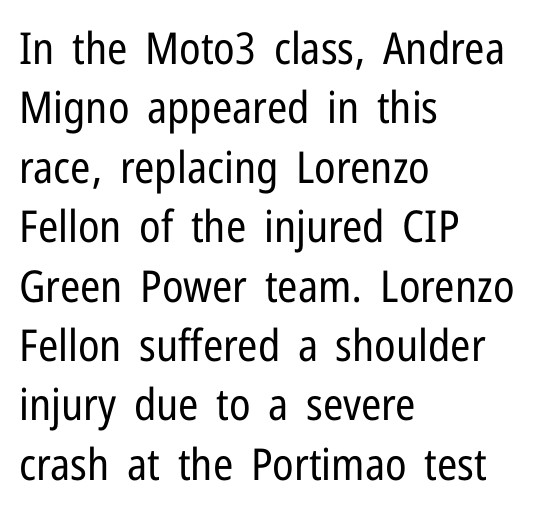
A light-to-regular cut is what we see here. Here the designer chose a conventional face with non-uniform glyph widths. The paragraph has a hard left edge and a soft right edge. You could call the tracking neutral — neither tight nor loose. Underline: absent.
